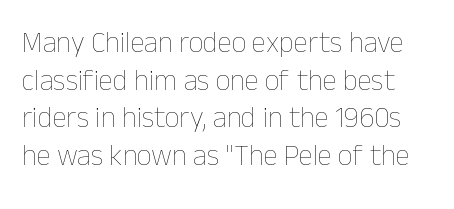
The image shows 29 px thin type, upright; set normal line spacing (1.3x), normal letter spacing, not underlined; low stroke contrast and a medium x-height.
